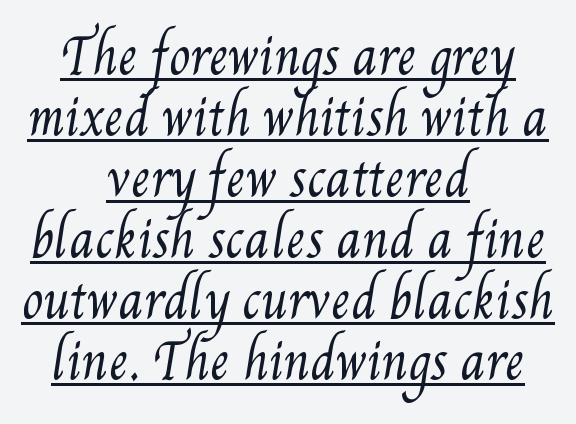
Reading down the column, the eye jumps a familiar distance to each next line. The lines in this sample share a center point and differ in where they start and stop. These glyphs show unthickened strokes, regular width or finer. Quick note: underline on.
